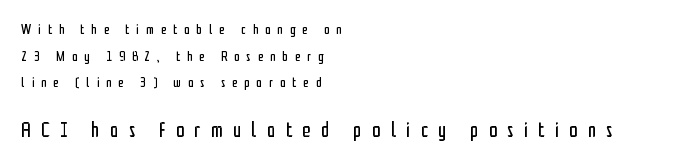
{"italic": "no", "bold": "no", "underline": "no", "align": "left", "line_spacing": "loose", "line_spacing_ratio": 1.9, "letter_spacing": "wide", "letter_spacing_em": 0.49, "larger_block": "second", "size_ratio": 1.5, "glyph_px": 21}
